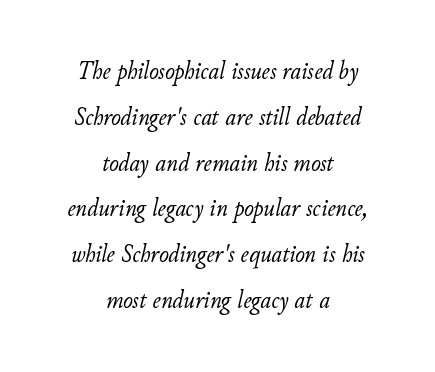
The strokes carry an ordinary text weight at most. These lines are centered, leaving both edges ragged. Nobody touched the tracking dial on this one. Plain, unruled lines of type.
